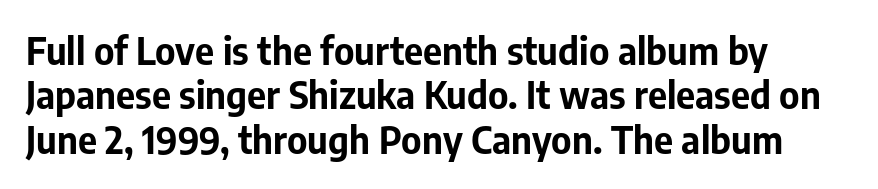
{"serif": "no", "italic": "no", "bold": "yes", "weight": "bold", "width": "normal", "stroke_contrast": "low", "x_height": "medium", "monospaced": "no", "underline": "no", "align": "left", "line_spacing_ratio": 1.2, "letter_spacing": "normal", "letter_spacing_em": 0.0, "glyph_px": 37}
